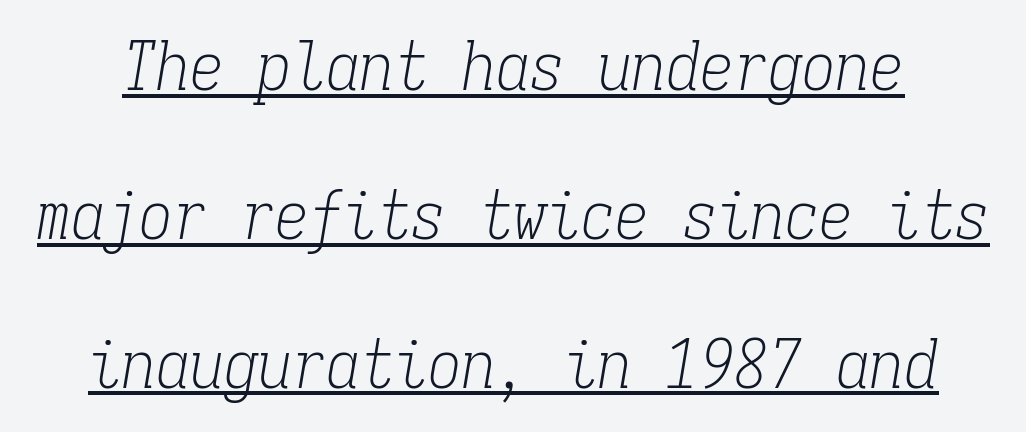
Q: Is the text bold? A: No.
Q: Is the text italic (slanted)? A: Yes, it leans right by about 9 degrees.
Q: Is the typeface a serif or a sans-serif typeface? A: Serif.
Q: Is the text underlined? A: Yes.
Q: Is the spacing between letters normal or unusually wide? A: Normal.
Q: Is the spacing between lines tight, normal or loose? A: Loose.
Q: Width (condensed, normal, or wide)? A: Condensed.
Q: Stroke contrast? A: Low.
Q: x-height? A: Medium.
Q: Monospaced? A: Yes.
